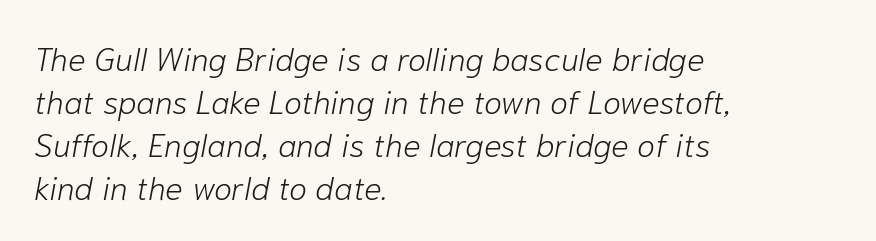
{"italic": "yes", "lean": "right", "slant_degrees": 10, "bold": "no", "weight": "light", "width": "normal", "stroke_contrast": "low", "x_height": "medium", "monospaced": "no", "underline": "no", "align": "left", "line_spacing": "normal", "line_spacing_ratio": 1.3, "letter_spacing": "normal", "letter_spacing_em": 0.0, "glyph_px": 33}
